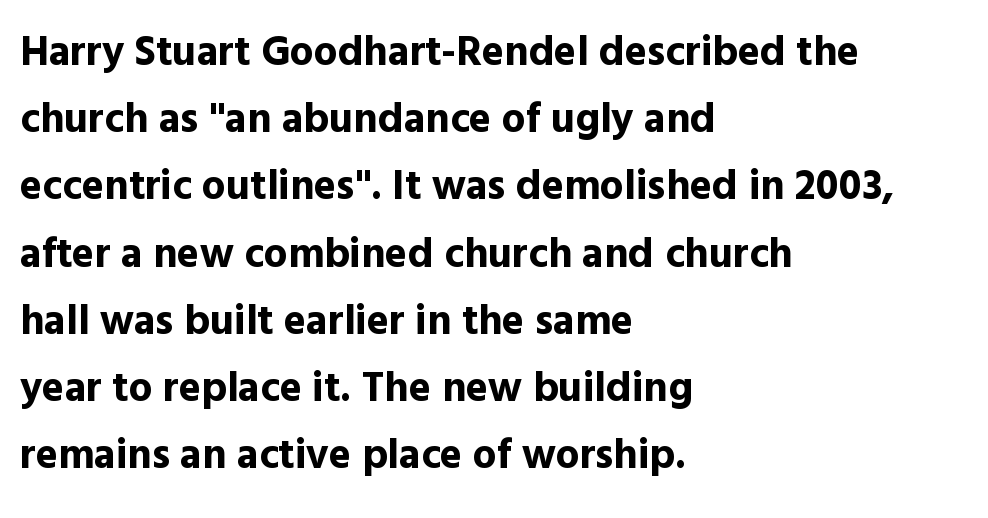
{"serif": "no", "italic": "no", "bold": "yes", "weight": "bold", "width": "normal", "x_height": "medium", "monospaced": "no", "underline": "no", "align": "left", "line_spacing": "normal", "line_spacing_ratio": 1.6, "letter_spacing": "normal", "letter_spacing_em": 0.0, "glyph_px": 42}
